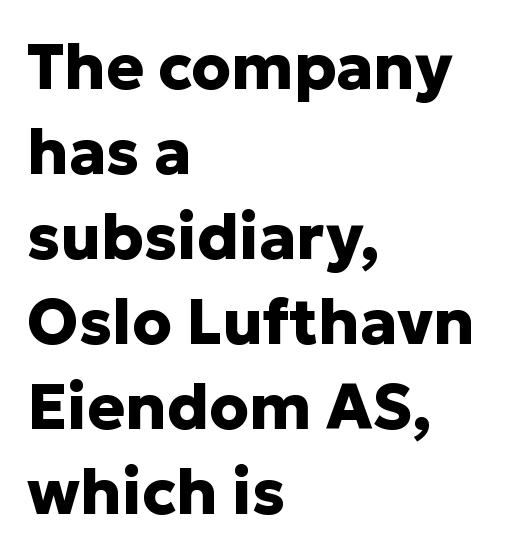
The image shows 63 px heavy sans-serif type, upright; set left-aligned, normal line spacing (1.35x), normal letter spacing, not underlined; low stroke contrast and a medium x-height.
